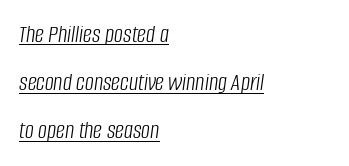
{"italic": "yes", "lean": "right", "slant_degrees": 8, "bold": "no", "underline": "yes", "align": "left", "line_spacing": "loose", "line_spacing_ratio": 1.93, "letter_spacing": "normal", "letter_spacing_em": 0.0, "glyph_px": 25}
